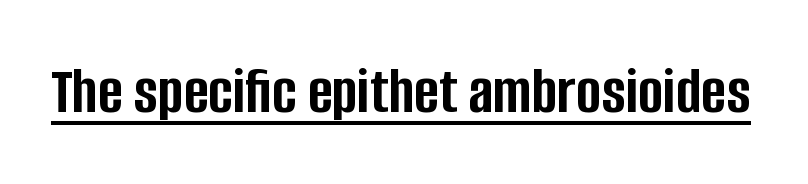
Unlike italic type, these characters show no tilt at all. Heavy-handed strokes throughout: this text is bold. A rule runs beneath these lines of type. Grotesque or geometric, the face here clearly has no serifs. Glyph-to-glyph distance matches everyday printed text. The rendering uses natural spacing where letterforms have individual widths.
